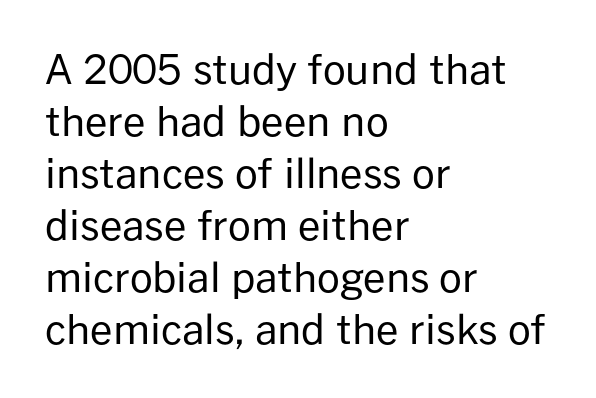
The image shows 40 px regular-weight sans-serif type, upright; set left-aligned, normal line spacing (1.3x), normal letter spacing, not underlined; low stroke contrast and a medium x-height.
